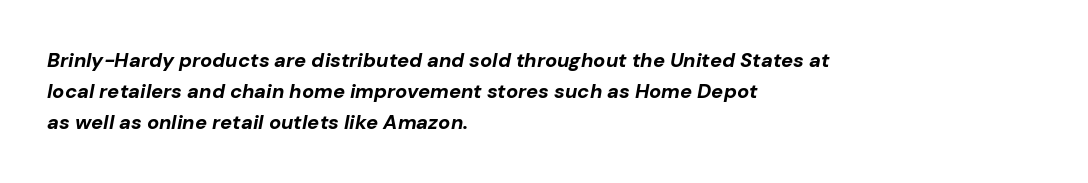
{"italic": "yes", "lean": "right", "slant_degrees": 10, "bold": "yes", "underline": "no", "align": "left", "line_spacing": "normal", "line_spacing_ratio": 1.54, "letter_spacing": "normal", "letter_spacing_em": 0.0, "glyph_px": 20}
